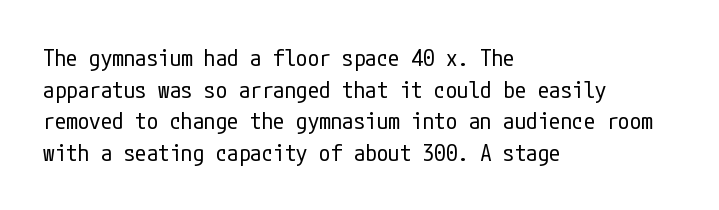
The strokes are not fattened; the text isn't bold. Beneath every word, the page is bare. Every row of glyphs begins at an identical x-position on the left. In terms of posture, this sample is upright.
